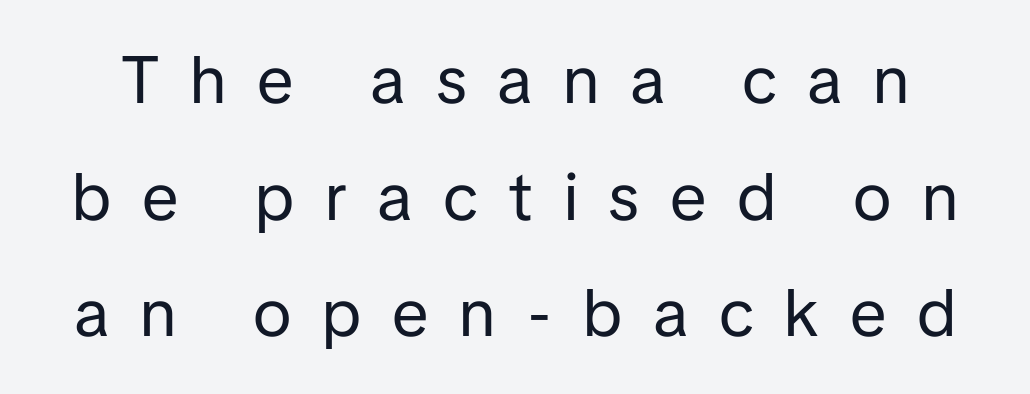
Q: Is the text bold? A: No.
Q: Is the text italic (slanted)? A: No, it is upright.
Q: Is the typeface a serif or a sans-serif typeface? A: Sans-serif.
Q: Is the text underlined? A: No.
Q: Is the spacing between letters normal or unusually wide? A: Unusually wide.
Q: Width (condensed, normal, or wide)? A: Normal.
Q: Stroke contrast? A: Low.
Q: x-height? A: Medium.
Q: Monospaced? A: No.
